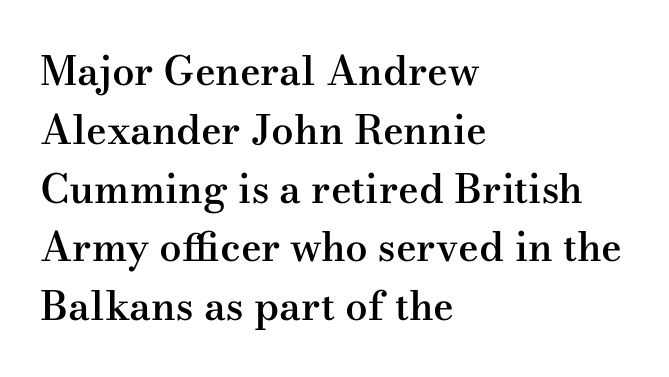
The font family rendered here belongs to the serif group. Characters remain perfectly vertical along every line. What stands out about the letter spacing? Nothing — it is the standard amount. Think of a printed novel: that variable character pitch is what you see here. Evenly set lines give the paragraph a standard silhouette.
